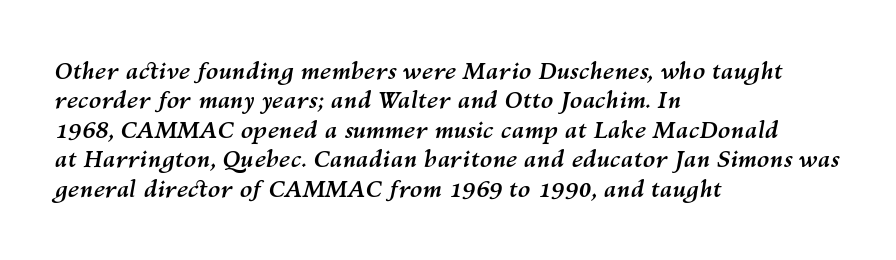
Q: Is the text bold? A: Yes.
Q: Is the text italic (slanted)? A: Yes, it leans right by about 10 degrees.
Q: Is the text underlined? A: No.
Q: How is the paragraph aligned? A: Left-aligned.
Q: Is the spacing between letters normal or unusually wide? A: Normal.
Q: Is the spacing between lines tight, normal or loose? A: Normal.
